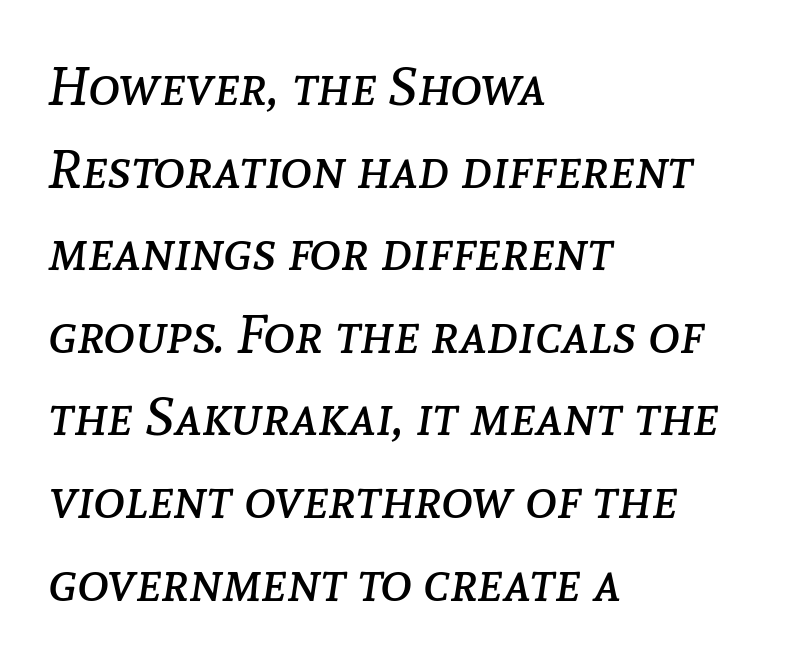
Quick note: interline space is typical. Looks like regular typesetting: each glyph gets only the width it needs. Tall strokes in this sample are angled rather than plumb. The string is rendered with underlining switched off. Weight: not bold — regular or lighter. Each word holds together tightly as a unit, with standard inter-letter gaps.
